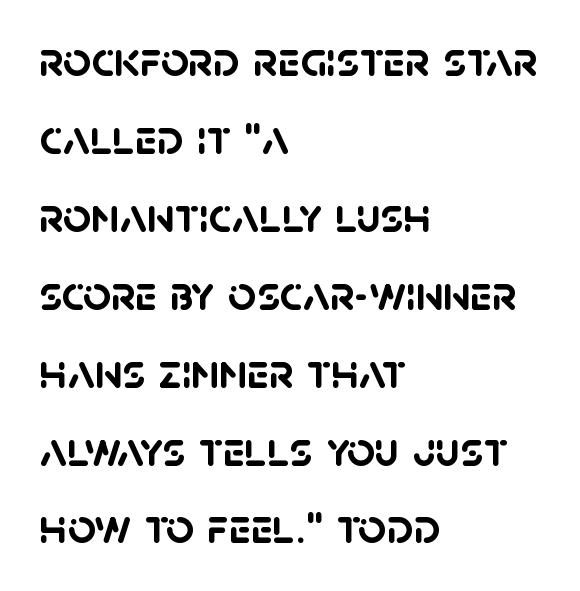
The image shows 49 px semibold sans-serif type; set left-aligned, normal line spacing (1.59x), normal letter spacing, not underlined; low stroke contrast and a large x-height.
